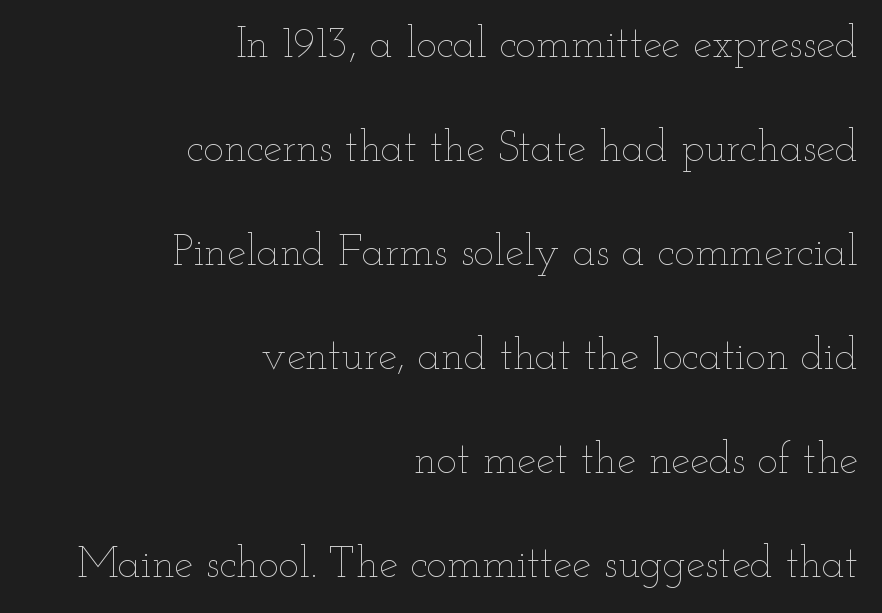
{"italic": "no", "bold": "no", "weight": "thin", "width": "wide", "stroke_contrast": "low", "x_height": "small", "monospaced": "no", "underline": "no", "align": "right", "line_spacing": "loose", "line_spacing_ratio": 2.42, "letter_spacing": "normal", "letter_spacing_em": 0.0, "glyph_px": 43}
